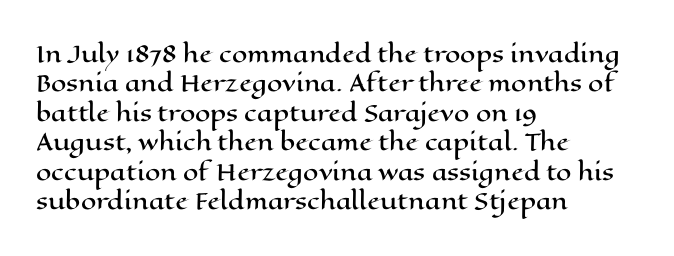
The image shows 22 px text type, upright; set left-aligned, normal line spacing (1.34x), normal letter spacing, not underlined.
